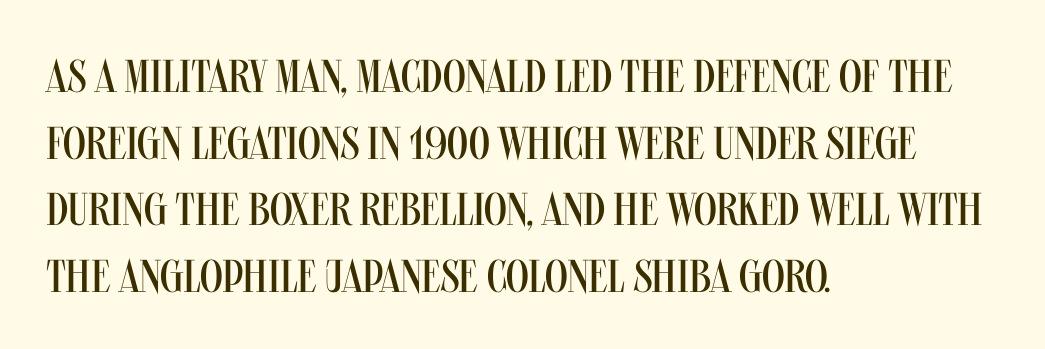
Check under the words: just untouched page. A typesetter would call this leading conventional body-copy spacing. The setting favours the left margin, as ordinary paragraphs usually do. The letterforms sit shoulder to shoulder at normal distance. Is the type heavy? It reads as light-to-regular instead. The letters advance in unequal steps, a hallmark of proportional type.
